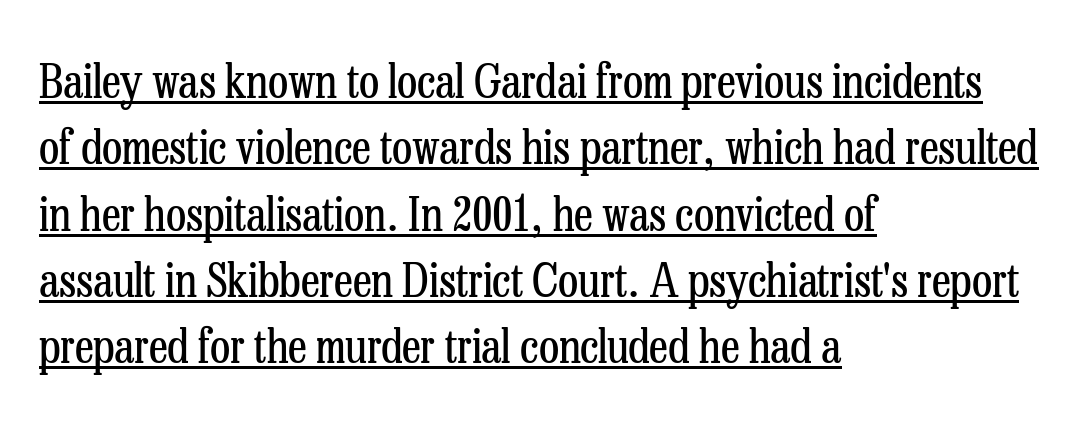
Horizontal alignment here is leftward, the default for most running prose. Think of a printed novel: that variable character pitch is what you see here. Has an underline been added? It has. Is this a sans? No — the strokes have serifs. Standard letterfit; no display-style spreading of the glyphs.
